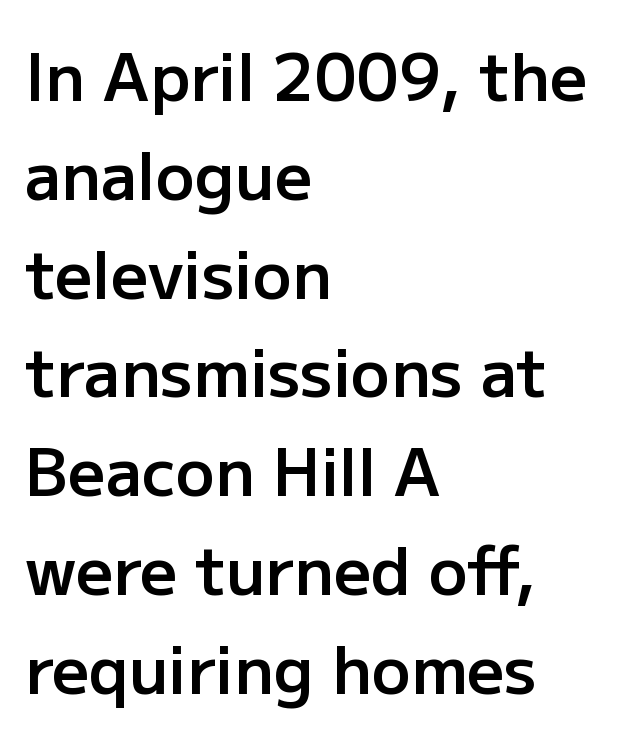
{"serif": "no", "italic": "no", "bold": "semi", "weight": "semibold", "width": "normal", "stroke_contrast": "low", "x_height": "medium", "monospaced": "no", "underline": "no", "align": "left", "line_spacing": "normal", "line_spacing_ratio": 1.52, "letter_spacing": "normal", "letter_spacing_em": 0.0, "glyph_px": 65}
